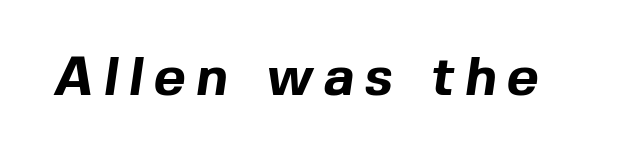
Bare-footed words on every line. Notice how thick the strokes are: this is what a full bold looks like. Look at the bottom of the vertical strokes: they stop flat, with no serifs. Varying glyph widths throughout — classic text-font behaviour.
